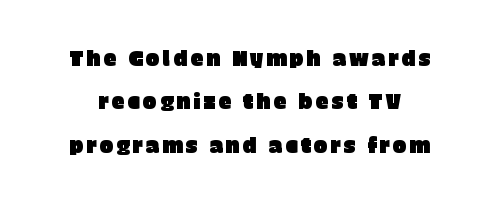
{"italic": "no", "underline": "no", "line_spacing": "loose", "line_spacing_ratio": 2.06, "glyph_px": 21}
